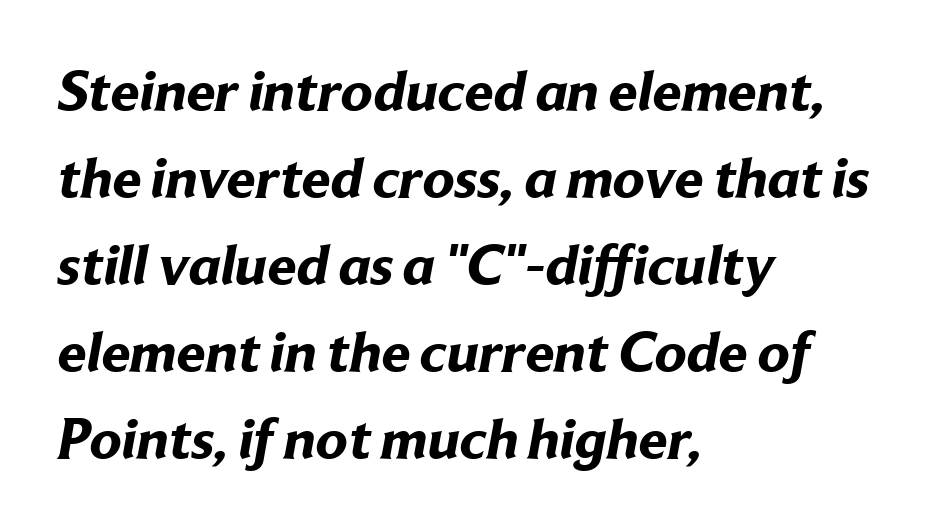
The image shows 58 px bold sans-serif type; set left-aligned, normal line spacing (1.5x), normal letter spacing, not underlined; low stroke contrast and a medium x-height.
